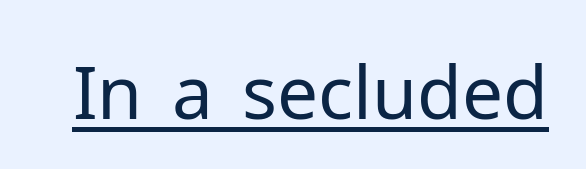
{"serif": "no", "italic": "no", "bold": "no", "weight": "regular", "width": "normal", "stroke_contrast": "low", "x_height": "medium", "monospaced": "no", "underline": "yes", "letter_spacing": "normal", "letter_spacing_em": 0.0, "glyph_px": 73}
